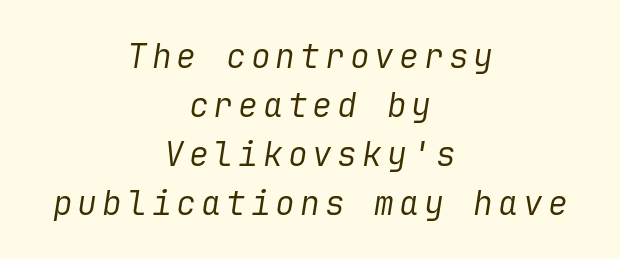
The image shows 33 px regular-weight type, italic (leaning right); set centered, normal line spacing (1.48x), not underlined; low stroke contrast and a medium x-height.
